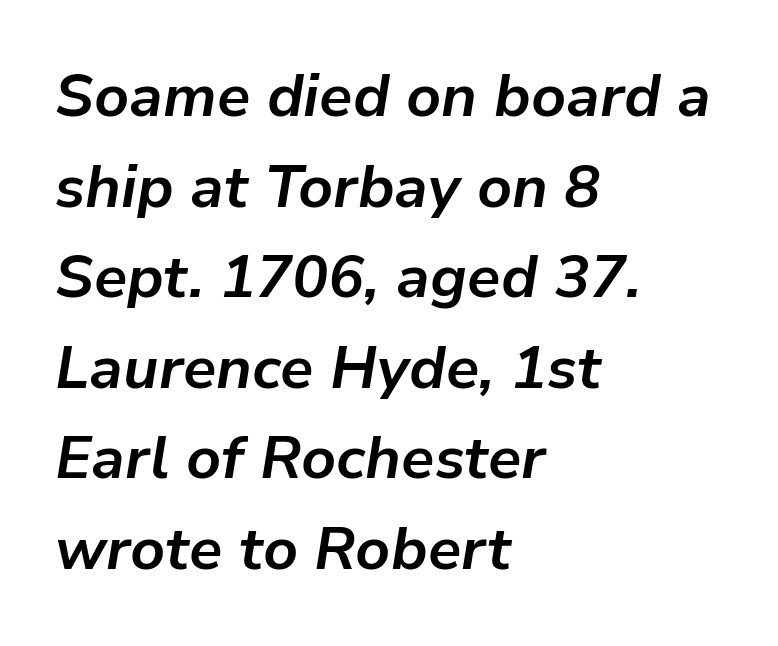
The image shows 60 px bold type, italic (leaning right); set left-aligned, normal line spacing (1.51x), normal letter spacing, not underlined; low stroke contrast and a medium x-height.
